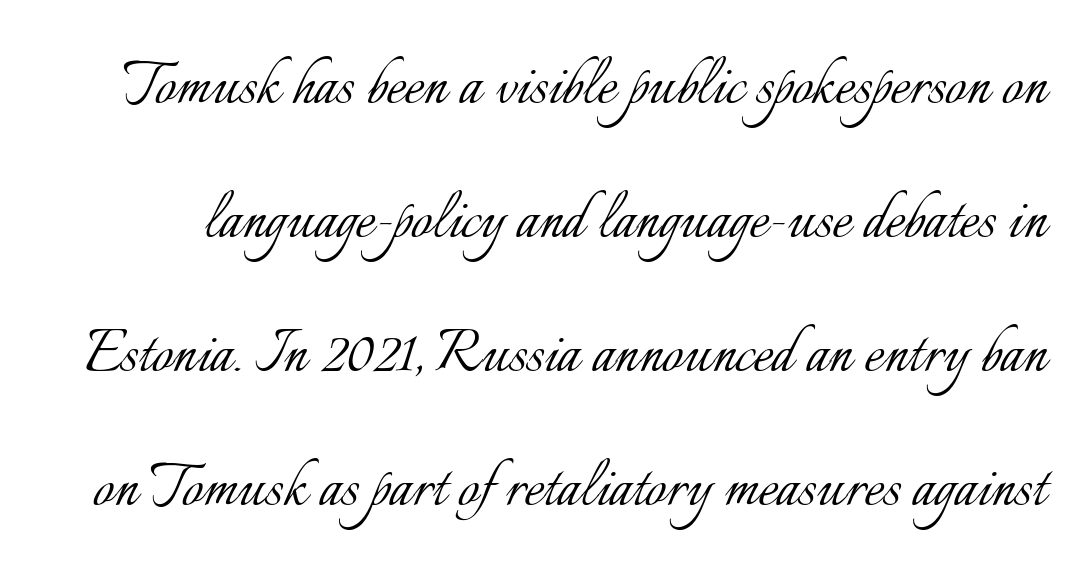
Unbolded letterforms with no extra heft. The letters advance in unequal steps, a hallmark of proportional type. Glance below the letters and you will spot only blank space. The horizontal fit of the characters is conventional and even.
